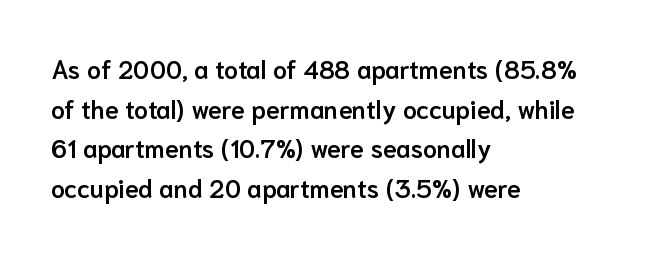
{"italic": "no", "bold": "semi", "underline": "no", "align": "left", "line_spacing": "normal", "line_spacing_ratio": 1.59, "letter_spacing": "normal", "letter_spacing_em": 0.0, "glyph_px": 25}
